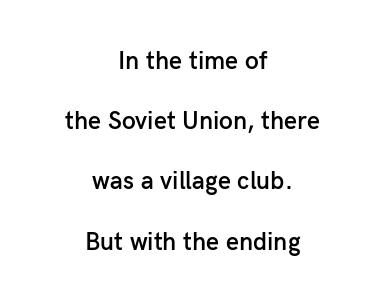
{"italic": "no", "bold": "semi", "underline": "no", "align": "center", "line_spacing": "loose", "line_spacing_ratio": 2.41, "letter_spacing": "normal", "letter_spacing_em": 0.0, "glyph_px": 25}
